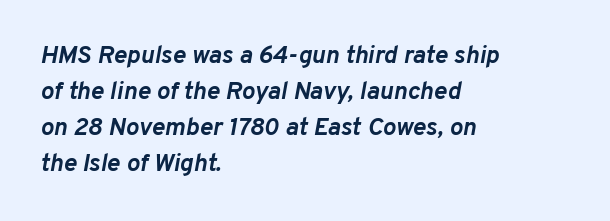
The image shows 25 px bold type, italic (leaning right); set left-aligned, normal line spacing (1.44x), normal letter spacing, not underlined.
